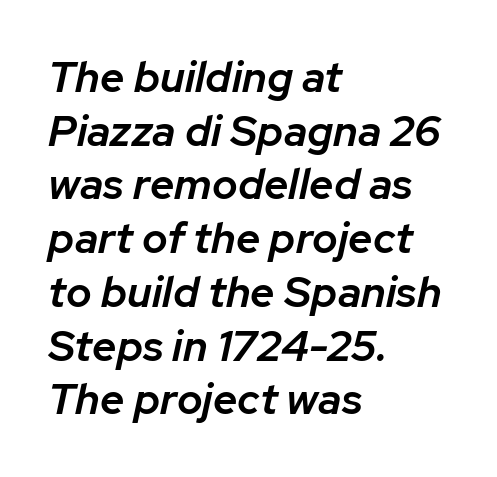
Q: Is the text bold? A: Semi-bold.
Q: Is the text italic (slanted)? A: Yes, it leans right by about 12 degrees.
Q: Is the text underlined? A: No.
Q: How is the paragraph aligned? A: Left-aligned.
Q: Is the spacing between letters normal or unusually wide? A: Normal.
Q: Is the spacing between lines tight, normal or loose? A: Normal.
Q: Width (condensed, normal, or wide)? A: Normal.
Q: Stroke contrast? A: Low.
Q: x-height? A: Medium.
Q: Monospaced? A: No.
